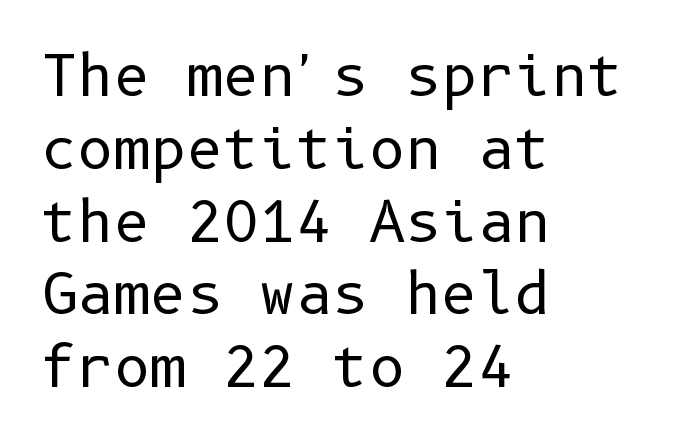
{"serif": "no", "italic": "no", "bold": "no", "weight": "regular", "width": "normal", "stroke_contrast": "low", "x_height": "medium", "underline": "no", "align": "left", "line_spacing": "normal", "line_spacing_ratio": 1.3, "letter_spacing": "normal", "letter_spacing_em": 0.0, "glyph_px": 56}
